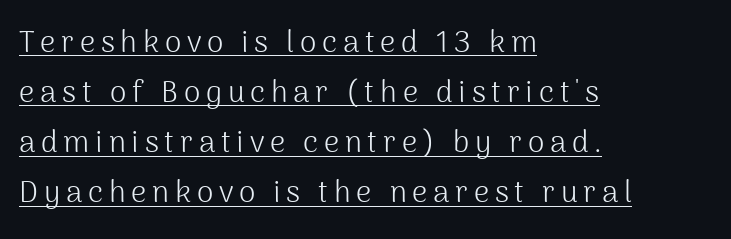
{"serif": "no", "italic": "no", "bold": "no", "weight": "light", "width": "normal", "stroke_contrast": "medium", "x_height": "medium", "monospaced": "no", "underline": "yes", "align": "left", "line_spacing": "normal", "line_spacing_ratio": 1.67, "glyph_px": 30}
